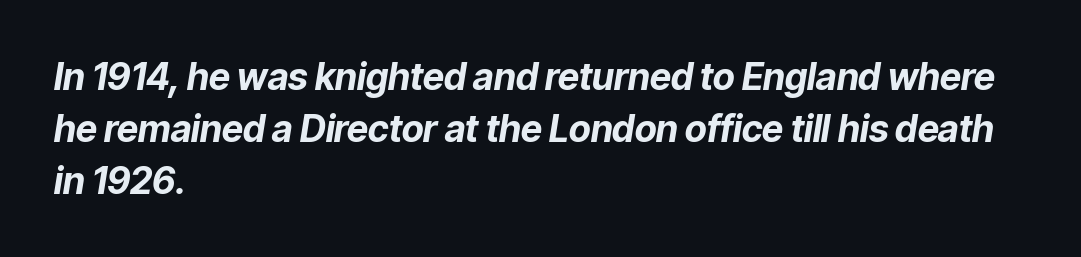
The image shows 37 px bold type, italic (leaning right); set left-aligned, normal line spacing (1.4x), normal letter spacing, not underlined; low stroke contrast and a medium x-height.
